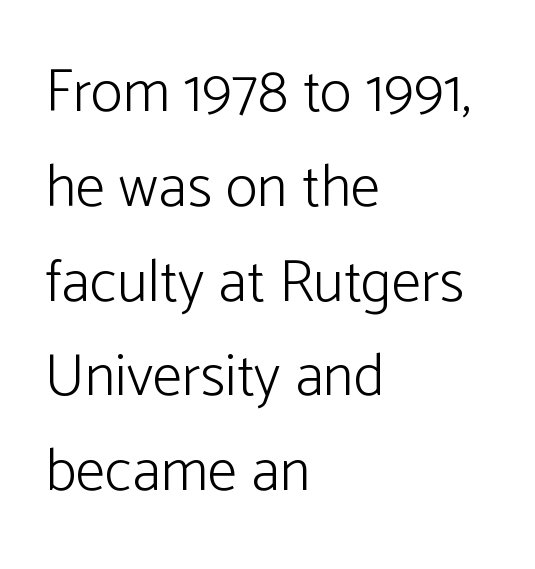
This rendering features lettering with no underline. Stems here are at most as thick as an everyday book face. You can tell it's not italic because the verticals are truly vertical. The characters display no serif detailing; their extremities are plain. Inter-character spacing is left at the font's built-in metrics.
